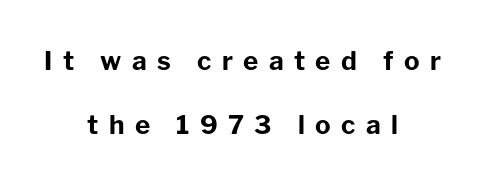
{"italic": "no", "bold": "yes", "underline": "no", "align": "center", "line_spacing": "loose", "line_spacing_ratio": 2.48, "letter_spacing": "wide", "letter_spacing_em": 0.4, "glyph_px": 26}
